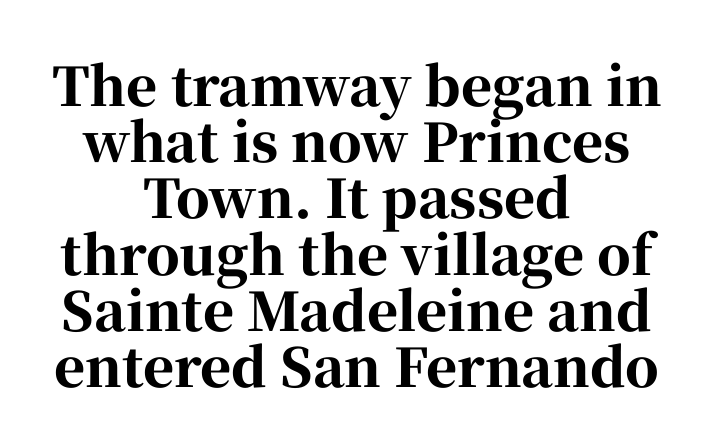
The image shows 53 px bold serif type, upright; set centered, tight line spacing (1.06x), normal letter spacing, not underlined; high stroke contrast and a medium x-height.
